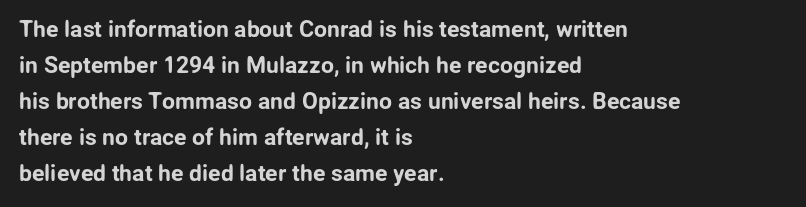
Regular leading. Check under the words: just untouched page. The type is set solid horizontally, with unmodified tracking. The paragraph has a hard left edge and a soft right edge.
